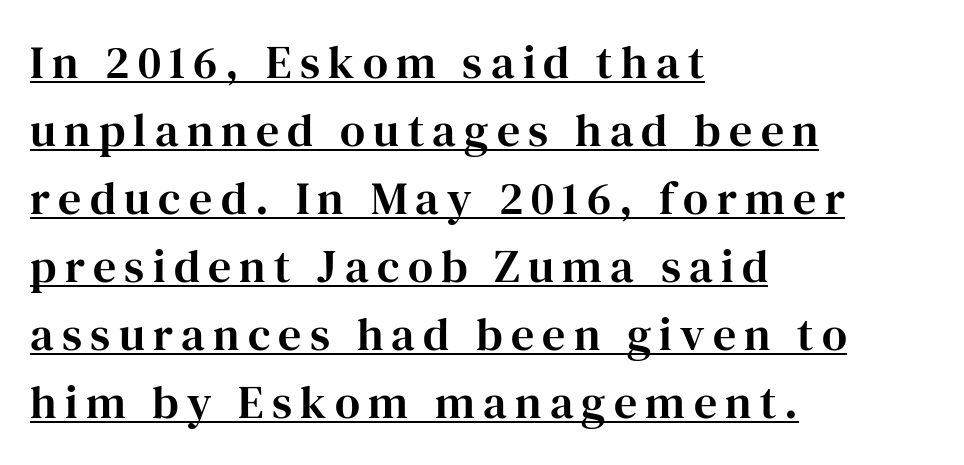
The image shows 46 px serif type, upright; set left-aligned, normal line spacing (1.48x), underlined; high stroke contrast and a medium x-height.
